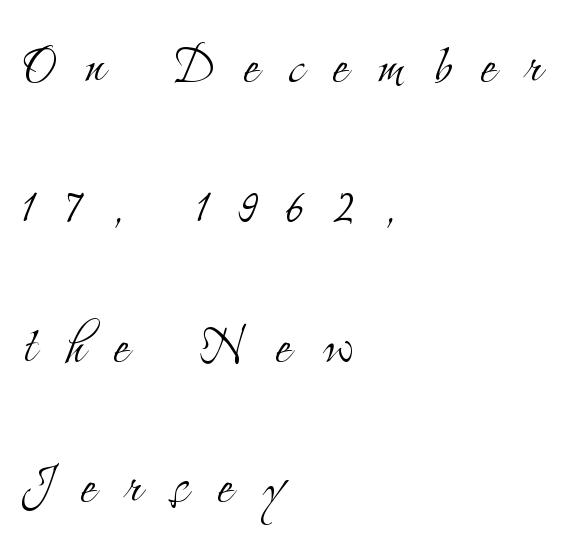
{"serif": "yes", "bold": "no", "weight": "light", "width": "condensed", "stroke_contrast": "medium", "x_height": "small", "monospaced": "no", "underline": "no", "align": "left", "line_spacing": "loose", "line_spacing_ratio": 2.12, "letter_spacing": "wide", "letter_spacing_em": 0.45, "glyph_px": 66}
